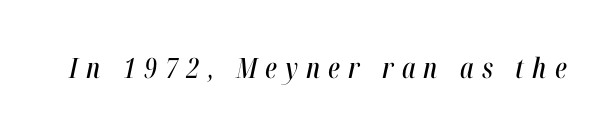
Q: Is the text italic (slanted)? A: Yes, it leans right by about 12 degrees.
Q: Is the text underlined? A: No.
Q: Is the spacing between letters normal or unusually wide? A: Unusually wide.
Q: Width (condensed, normal, or wide)? A: Condensed.
Q: Stroke contrast? A: High.
Q: x-height? A: Medium.
Q: Monospaced? A: No.
